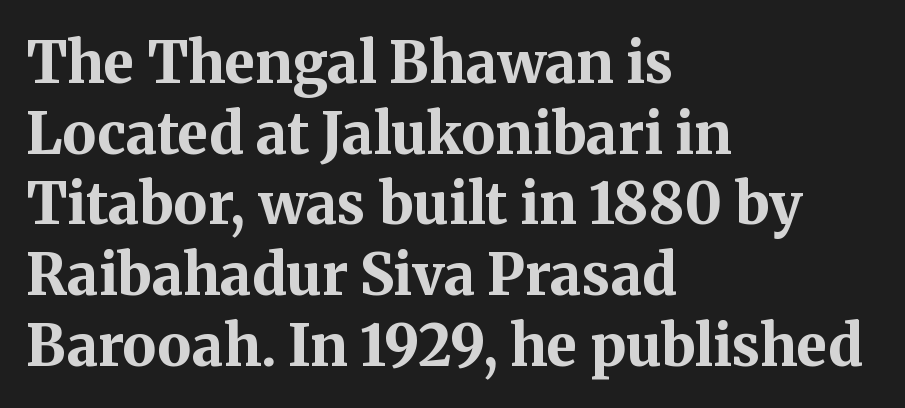
Q: Is the text bold? A: Yes.
Q: Is the text italic (slanted)? A: No, it is upright.
Q: Is the typeface a serif or a sans-serif typeface? A: Serif.
Q: Is the text underlined? A: No.
Q: How is the paragraph aligned? A: Left-aligned.
Q: Is the spacing between letters normal or unusually wide? A: Normal.
Q: Width (condensed, normal, or wide)? A: Normal.
Q: Stroke contrast? A: Medium.
Q: x-height? A: Medium.
Q: Monospaced? A: No.
